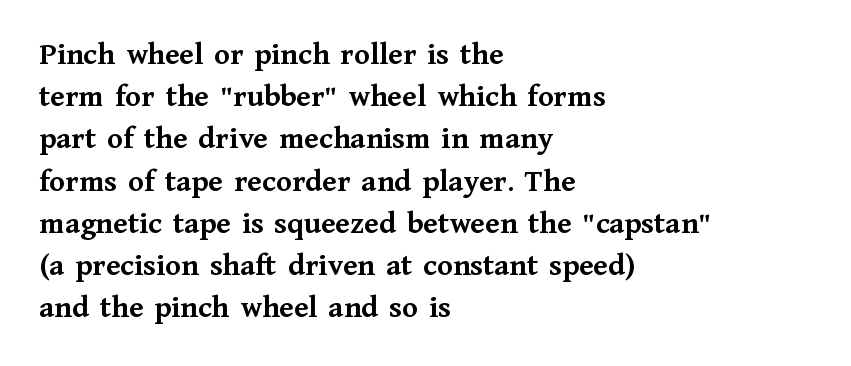
Does the leading feel generous? No, just average. Yep, those are serifs on the letters. This sample uses an upright cut, with every glyph sitting square on the baseline. Standard letterfit; no display-style spreading of the glyphs. Underlining? Definitely not there. Spacing verdict: proportional, widths tailored to each character.
